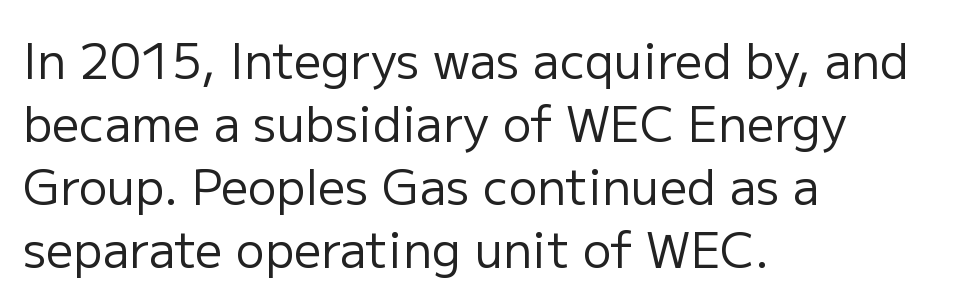
The ragged edge is on the right, which tells us the setting is flush left. Type style note: lacks serifs. A typesetter would call this zero additional tracking. The strokes are not fattened; the text isn't bold. Clear beneath every line of the passage.
